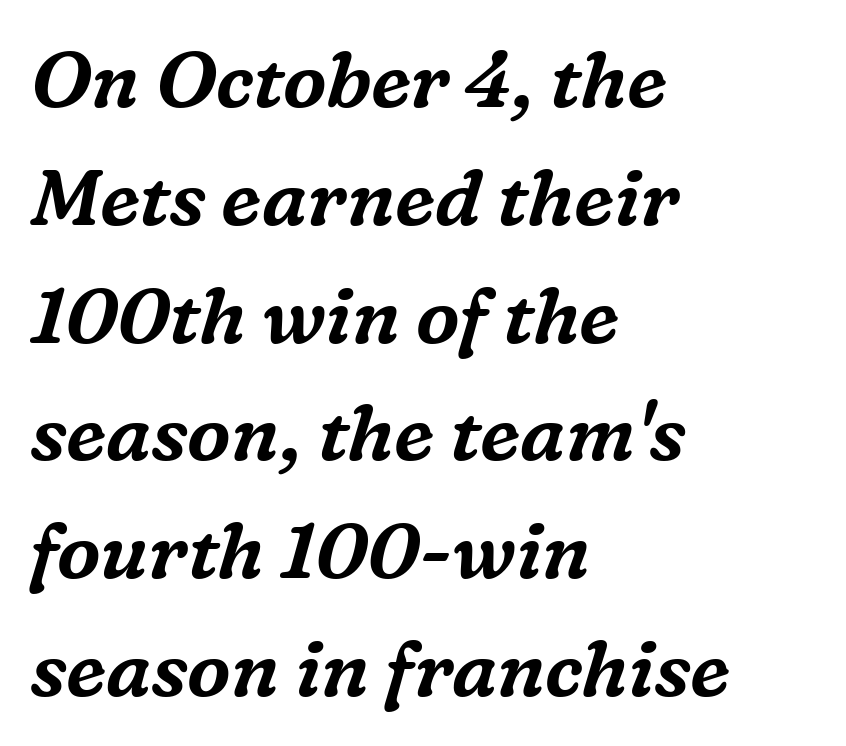
The image shows 78 px serif type, italic (leaning right); set left-aligned, normal line spacing (1.51x), normal letter spacing, not underlined; medium stroke contrast and a medium x-height.
